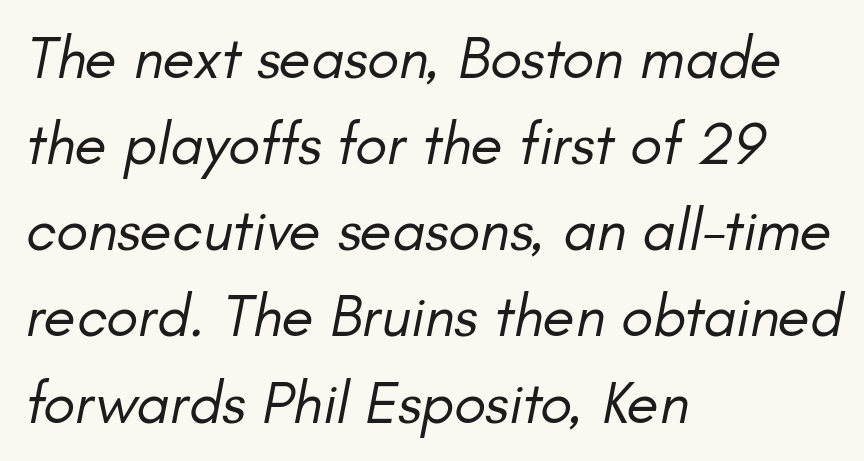
Q: Is the text bold? A: No.
Q: Is the text italic (slanted)? A: Yes, it leans right by about 11 degrees.
Q: Is the text underlined? A: No.
Q: How is the paragraph aligned? A: Left-aligned.
Q: Is the spacing between letters normal or unusually wide? A: Normal.
Q: Is the spacing between lines tight, normal or loose? A: Normal.
Q: Width (condensed, normal, or wide)? A: Normal.
Q: Stroke contrast? A: Low.
Q: x-height? A: Small.
Q: Monospaced? A: No.
